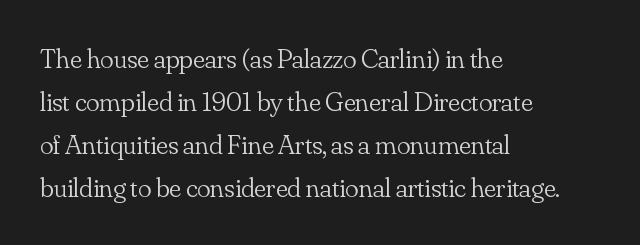
Q: Is the text bold? A: No.
Q: Is the text italic (slanted)? A: No, it is upright.
Q: Is the typeface a serif or a sans-serif typeface? A: Serif.
Q: Is the text underlined? A: No.
Q: How is the paragraph aligned? A: Left-aligned.
Q: Is the spacing between letters normal or unusually wide? A: Normal.
Q: Is the spacing between lines tight, normal or loose? A: Normal.
Q: Width (condensed, normal, or wide)? A: Normal.
Q: Stroke contrast? A: Low.
Q: x-height? A: Small.
Q: Monospaced? A: No.
